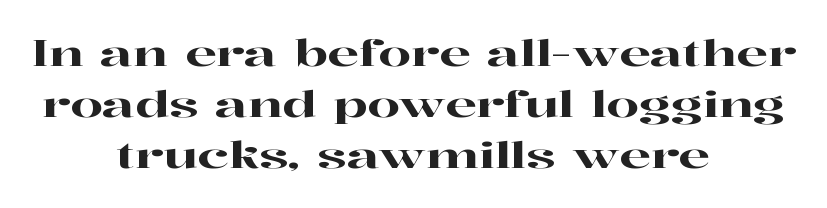
Q: Is the text italic (slanted)? A: No, it is upright.
Q: Is the typeface a serif or a sans-serif typeface? A: Serif.
Q: Is the text underlined? A: No.
Q: How is the paragraph aligned? A: Centered.
Q: Is the spacing between letters normal or unusually wide? A: Normal.
Q: Is the spacing between lines tight, normal or loose? A: Normal.
Q: Width (condensed, normal, or wide)? A: Wide.
Q: Stroke contrast? A: High.
Q: x-height? A: Medium.
Q: Monospaced? A: No.
